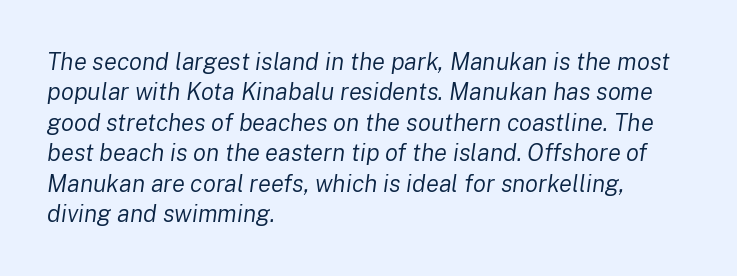
The image shows 24 px text type, italic (leaning right); set left-aligned, normal line spacing (1.27x), normal letter spacing, not underlined.
